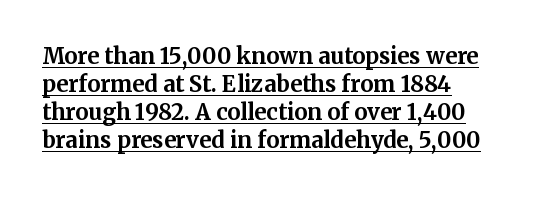
{"italic": "no", "bold": "yes", "underline": "yes", "align": "left", "line_spacing": "normal", "line_spacing_ratio": 1.28, "letter_spacing": "normal", "letter_spacing_em": 0.0, "glyph_px": 22}
